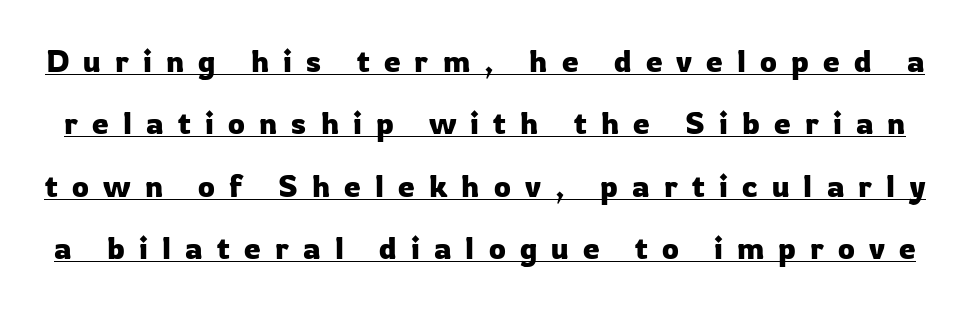
The image shows 30 px sans-serif type, upright; set loose line spacing (2.08x), unusually wide letter spacing (+0.47 em), underlined; low stroke contrast and a medium x-height.
